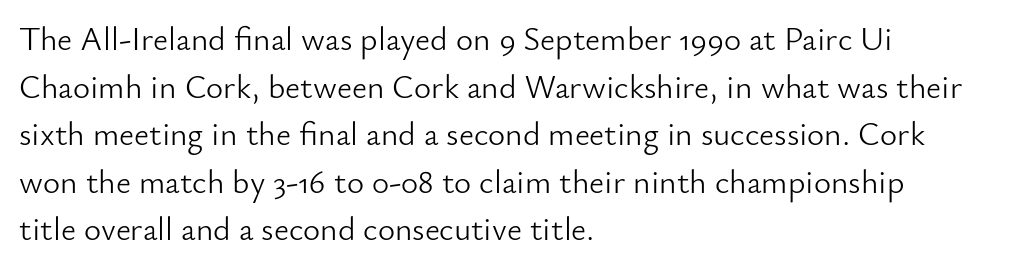
{"serif": "no", "italic": "no", "bold": "no", "weight": "light", "width": "normal", "stroke_contrast": "low", "x_height": "small", "monospaced": "no", "underline": "no", "align": "left", "line_spacing": "normal", "line_spacing_ratio": 1.44, "letter_spacing": "normal", "letter_spacing_em": 0.0, "glyph_px": 33}
